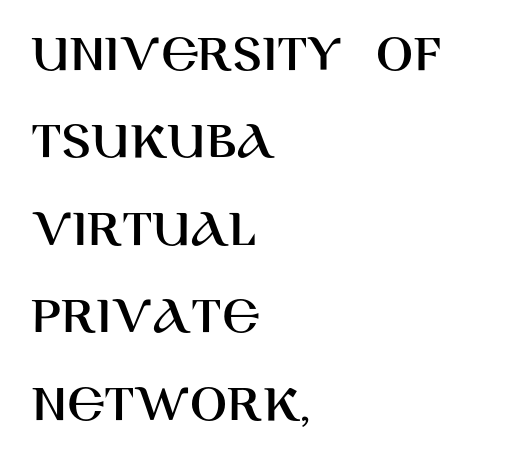
{"serif": "no", "italic": "no", "width": "normal", "stroke_contrast": "high", "x_height": "large", "monospaced": "no", "underline": "no", "align": "left", "line_spacing": "normal", "line_spacing_ratio": 1.59, "letter_spacing": "normal", "letter_spacing_em": 0.0, "glyph_px": 55}
